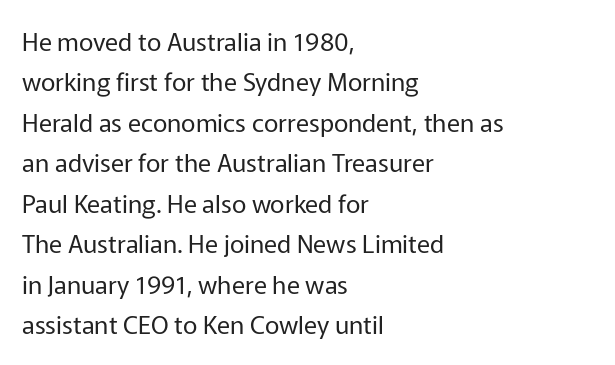
{"italic": "no", "bold": "no", "underline": "no", "align": "left", "line_spacing": "normal", "line_spacing_ratio": 1.62, "letter_spacing": "normal", "letter_spacing_em": 0.0, "glyph_px": 25}
